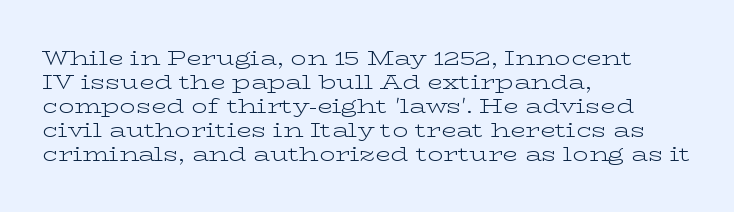
{"italic": "no", "bold": "no", "underline": "no", "align": "left", "line_spacing_ratio": 1.2, "letter_spacing": "normal", "letter_spacing_em": 0.0, "glyph_px": 20}
